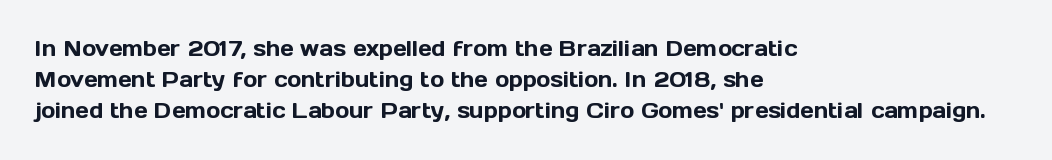
Q: Is the text italic (slanted)? A: No, it is upright.
Q: Is the text underlined? A: No.
Q: How is the paragraph aligned? A: Left-aligned.
Q: Is the spacing between letters normal or unusually wide? A: Normal.
Q: Is the spacing between lines tight, normal or loose? A: Normal.
